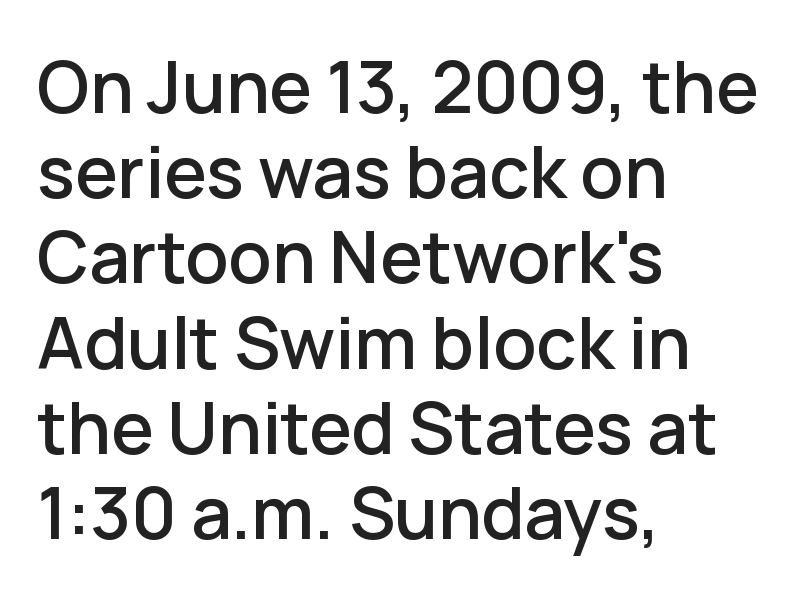
Q: Is the text italic (slanted)? A: No, it is upright.
Q: Is the typeface a serif or a sans-serif typeface? A: Sans-serif.
Q: Is the text underlined? A: No.
Q: How is the paragraph aligned? A: Left-aligned.
Q: Is the spacing between letters normal or unusually wide? A: Normal.
Q: Width (condensed, normal, or wide)? A: Normal.
Q: Stroke contrast? A: Low.
Q: x-height? A: Medium.
Q: Monospaced? A: No.
